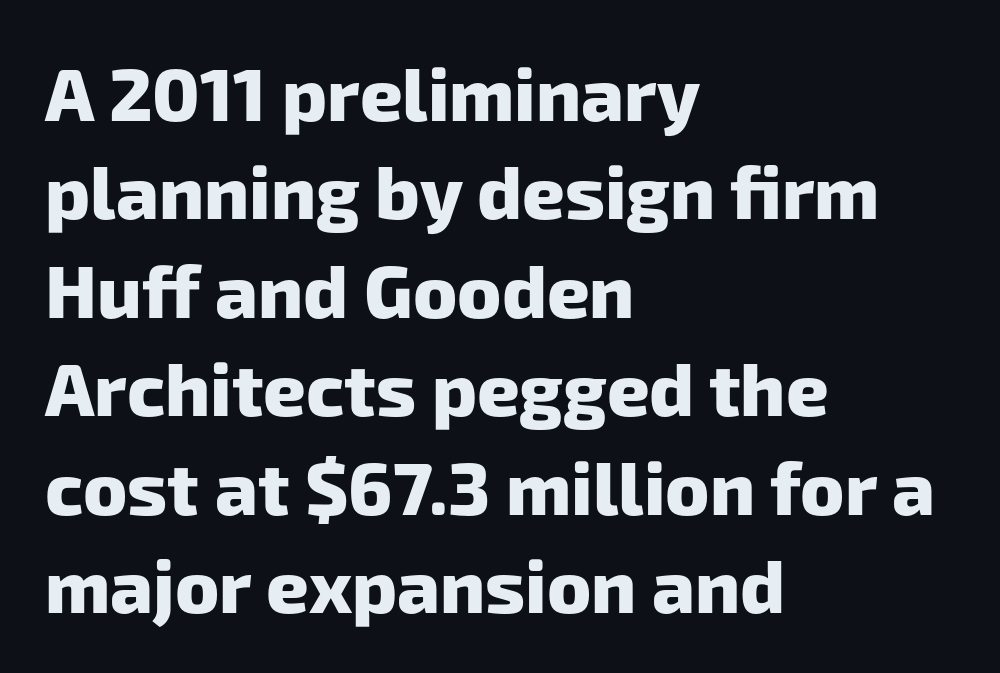
The typesetter chose a ragged-right arrangement here. The letters are bold, with thick, heavy strokes. The type is set solid horizontally, with unmodified tracking. Regular leading. Rule under the text: the space is simply empty.
